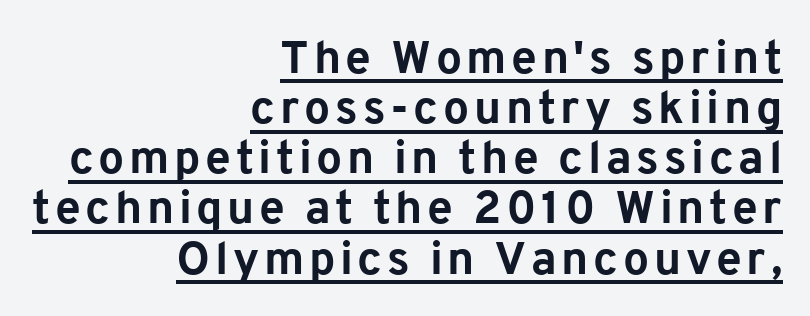
The passage is arranged like a letterhead date or caption credit — flush right. Caption: lettering with a line underneath. The passage shown is typed in a proportional face where columns would drift. Line spacing here is tight. A dark, heavy texture on the line: the type is bold. The letters stand straight up with perfectly vertical stems.
